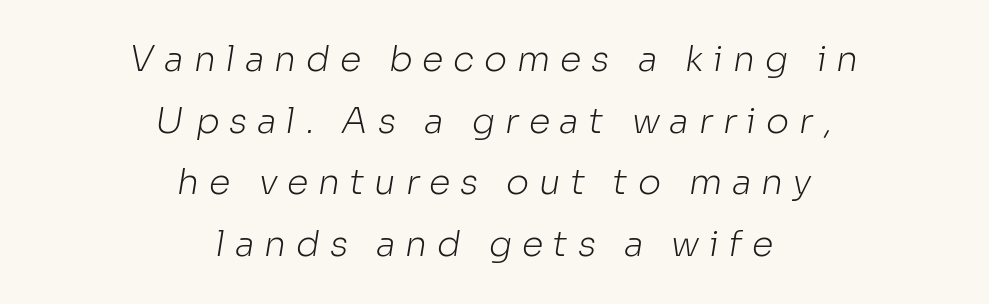
The letters carry no serifs — their stems end cleanly without finishing strokes. The font is comparable to plain body text, perhaps lighter. The whitespace from short lines is split evenly between both sides. There is plenty of visible air inserted between adjacent glyphs.
